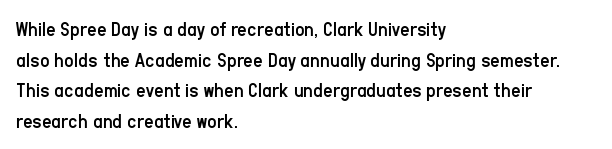
The image shows 21 px text type, upright; set left-aligned, normal line spacing (1.46x), normal letter spacing, not underlined.
